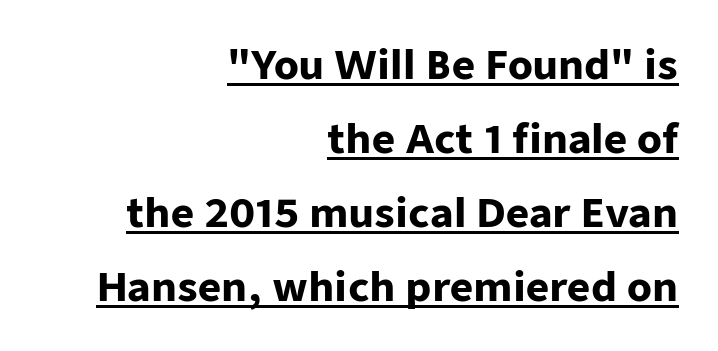
Decoration check: the copy is underlined. The ragged edge is on the left, which tells us the setting is flush right. I'd describe the lettering as bold — thick and assertive. Note the varied advance widths — an 'i' is clearly narrower than an 'm'. Upright lettering throughout.
